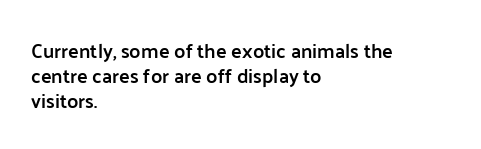
Q: Is the text bold? A: Semi-bold.
Q: Is the text italic (slanted)? A: No, it is upright.
Q: Is the text underlined? A: No.
Q: How is the paragraph aligned? A: Left-aligned.
Q: Is the spacing between letters normal or unusually wide? A: Normal.
